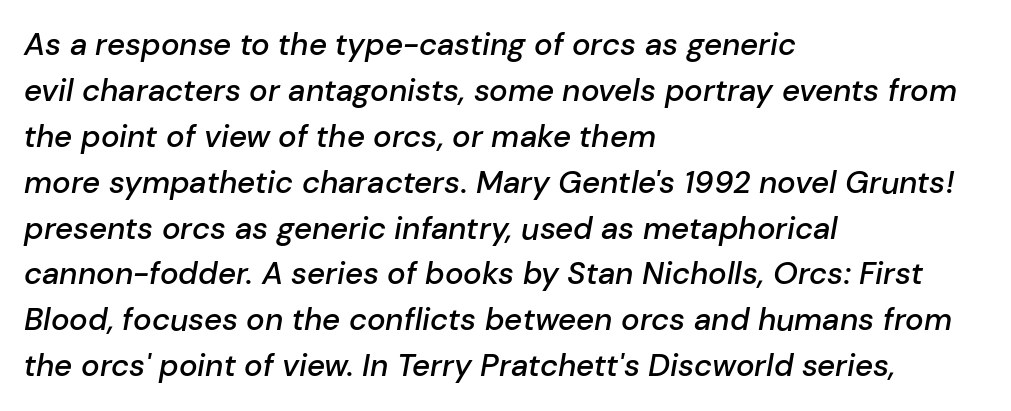
The image shows 31 px semibold type, italic (leaning right); set left-aligned, normal line spacing (1.48x), normal letter spacing, not underlined; low stroke contrast and a medium x-height.
